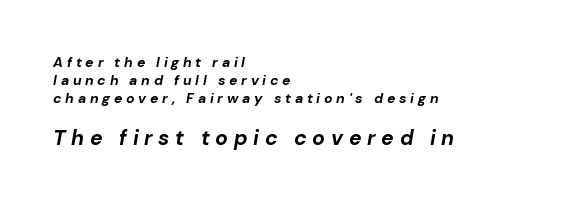
Q: Is the text bold? A: Yes.
Q: Is the text italic (slanted)? A: Yes, it leans right by about 10 degrees.
Q: Is the text underlined? A: No.
Q: How is the paragraph aligned? A: Left-aligned.
Q: Is the spacing between letters normal or unusually wide? A: Unusually wide.
Q: Is the spacing between lines tight, normal or loose? A: Normal.
Q: Which block of text is set in a larger size, the first (top) or the second (bottom)? A: The second (bottom) one.
